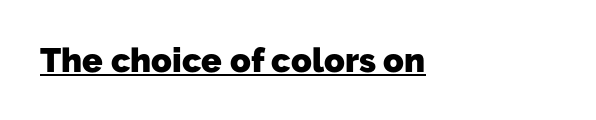
The rag falls on the right side of this text block. I'd describe the lettering as bold — thick and assertive. Here the designer chose a conventional face with non-uniform glyph widths. The passage shown is underscored from start to finish.
